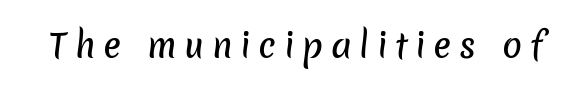
The image shows 33 px sans-serif type; set unusually wide letter spacing (+0.23 em), not underlined; low stroke contrast and a medium x-height.
